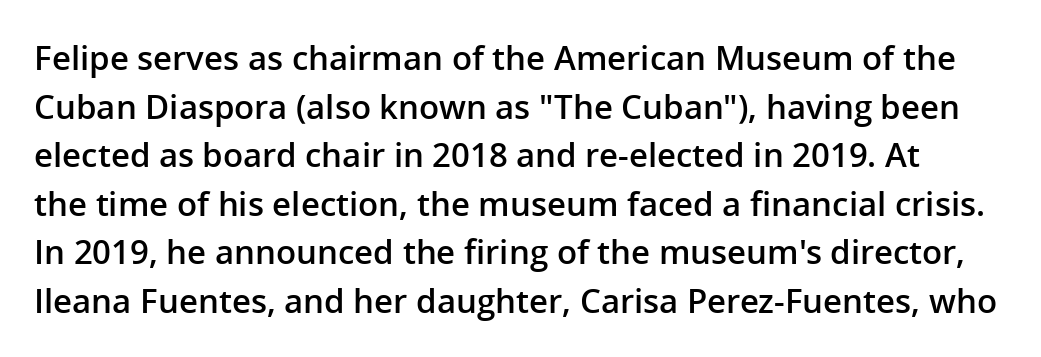
The letters advance in unequal steps, a hallmark of proportional type. In terms of weight, the rendering is demibold, just under bold. Nobody touched the tracking dial on this one. Ordinary non-slanted type is in use. The designer went with a sans here, leaving each stem footless. In terms of leading, this rendering sits right in the middle.
